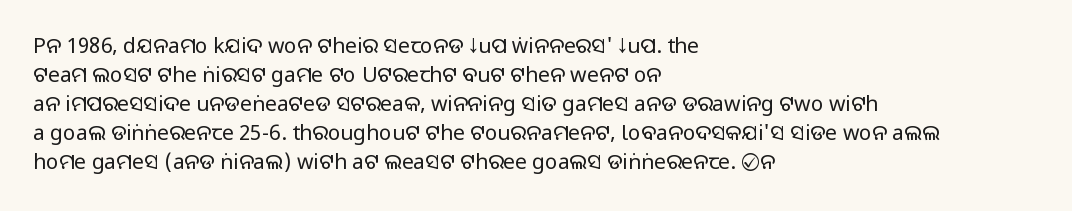
The image shows 21 px text type, upright; set left-aligned, normal line spacing (1.38x), normal letter spacing, not underlined.
